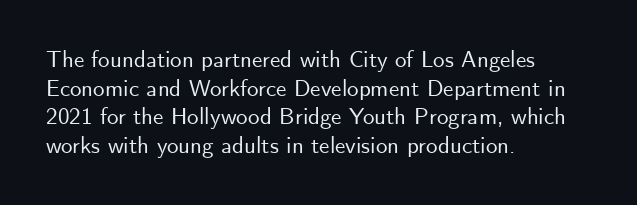
The image shows 23 px text type, upright; set left-aligned, line spacing 1.24x, normal letter spacing, not underlined.
